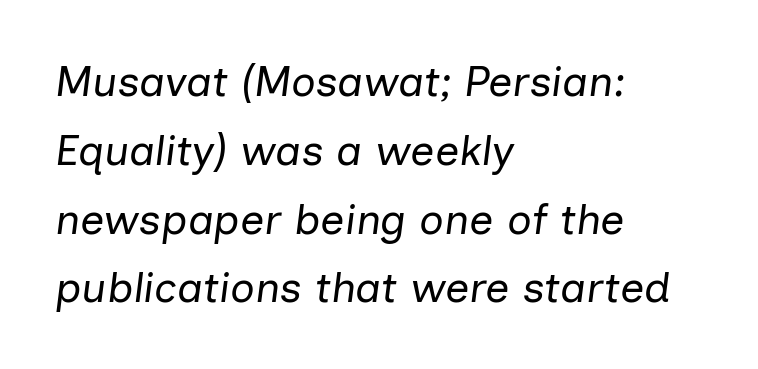
Q: Is the text bold? A: No.
Q: Is the text italic (slanted)? A: Yes, it leans right by about 7 degrees.
Q: Is the text underlined? A: No.
Q: How is the paragraph aligned? A: Left-aligned.
Q: Is the spacing between letters normal or unusually wide? A: Normal.
Q: Is the spacing between lines tight, normal or loose? A: Normal.
Q: Width (condensed, normal, or wide)? A: Normal.
Q: Stroke contrast? A: Low.
Q: x-height? A: Medium.
Q: Monospaced? A: No.
